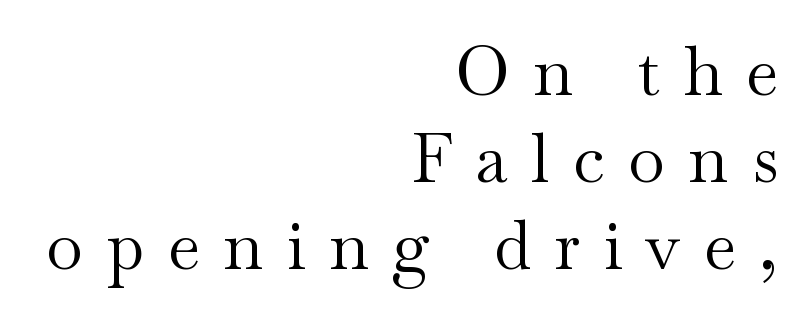
The face used here is rendered with a markedly widened letterfit. Weight: in the light-to-regular range. Posture: straight, roman, zero tilt. A typesetter would label this face a serif. A normal amount of white space separates one row of letters from the next. The rendering uses natural spacing where letterforms have individual widths.
